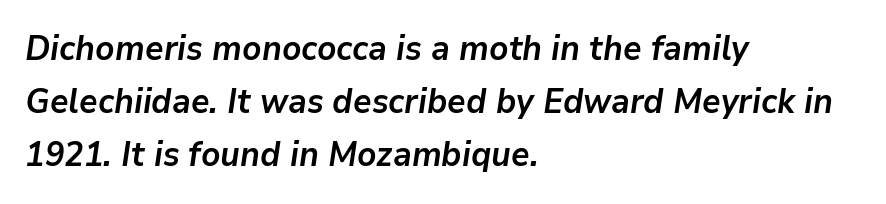
Think of a printed novel: that variable character pitch is what you see here. Students, observe: this is what conventionally led text looks like. Words float on clear page, feet unadorned. Pretty heavy lettering here — definitely bold. Observe the ordinary spacing: letters are neighbours, not strangers.
